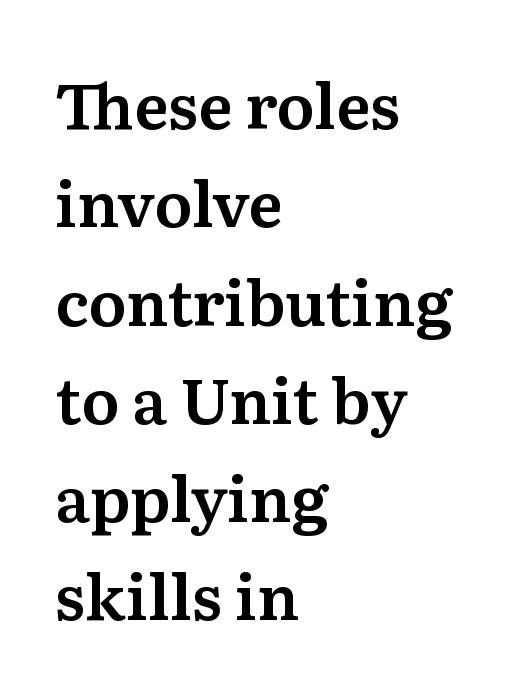
Q: Is the text italic (slanted)? A: No, it is upright.
Q: Is the typeface a serif or a sans-serif typeface? A: Serif.
Q: Is the text underlined? A: No.
Q: How is the paragraph aligned? A: Left-aligned.
Q: Is the spacing between letters normal or unusually wide? A: Normal.
Q: Is the spacing between lines tight, normal or loose? A: Normal.
Q: Width (condensed, normal, or wide)? A: Normal.
Q: Stroke contrast? A: Medium.
Q: x-height? A: Medium.
Q: Monospaced? A: No.
